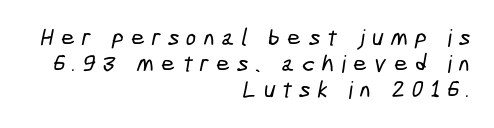
Q: Is the text underlined? A: No.
Q: How is the paragraph aligned? A: Right-aligned.
Q: Is the spacing between letters normal or unusually wide? A: Unusually wide.
Q: Is the spacing between lines tight, normal or loose? A: Tight.
